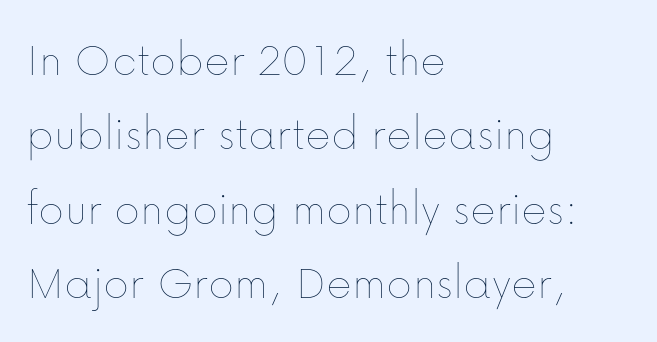
Q: Is the text bold? A: No.
Q: Is the text italic (slanted)? A: No, it is upright.
Q: Is the text underlined? A: No.
Q: How is the paragraph aligned? A: Left-aligned.
Q: Is the spacing between letters normal or unusually wide? A: Normal.
Q: Is the spacing between lines tight, normal or loose? A: Normal.
Q: Width (condensed, normal, or wide)? A: Normal.
Q: Stroke contrast? A: Low.
Q: x-height? A: Medium.
Q: Monospaced? A: No.
